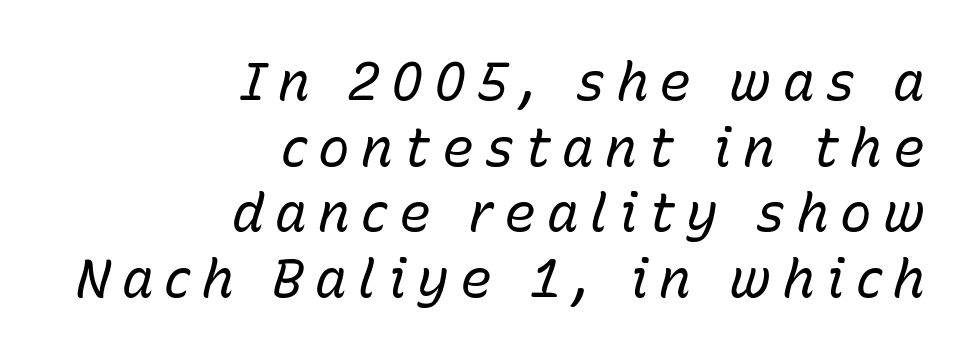
Letters rest on an invisible, unmarked baseline. This sample uses expanded letter spacing, leaving extra air between glyphs. Here the designer chose a conventional face with non-uniform glyph widths. Caption: face not bold, strokes unweighted. The text block is weighted toward the right margin, trailing off unevenly leftward. Quick note: italic.
